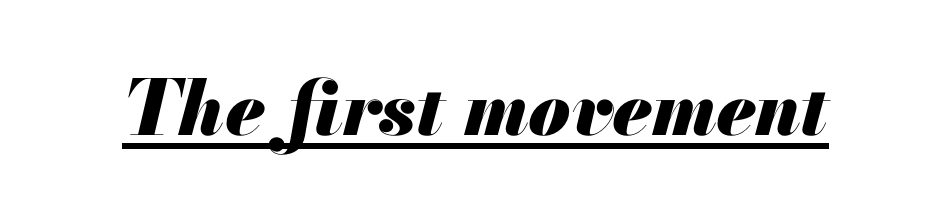
Q: Is the text bold? A: Yes.
Q: Is the text italic (slanted)? A: Yes, it leans right by about 13 degrees.
Q: Is the text underlined? A: Yes.
Q: Is the spacing between letters normal or unusually wide? A: Normal.
Q: Width (condensed, normal, or wide)? A: Normal.
Q: Stroke contrast? A: Medium.
Q: x-height? A: Small.
Q: Monospaced? A: No.
